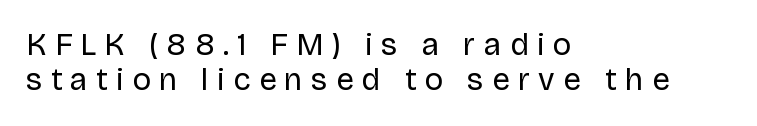
{"serif": "no", "italic": "no", "bold": "no", "weight": "regular", "width": "normal", "stroke_contrast": "low", "x_height": "large", "monospaced": "no", "underline": "no", "align": "left", "line_spacing": "tight", "line_spacing_ratio": 1.14, "letter_spacing": "wide", "letter_spacing_em": 0.27, "glyph_px": 31}
